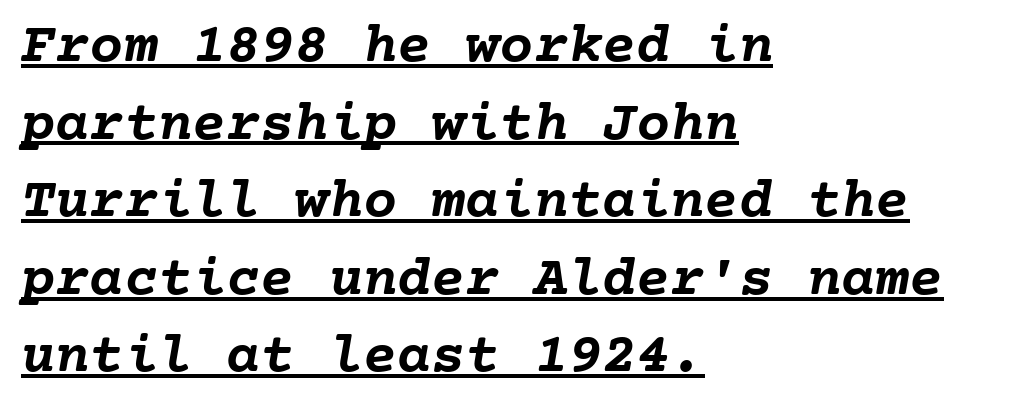
{"bold": "yes", "weight": "semibold", "width": "normal", "stroke_contrast": "low", "x_height": "medium", "monospaced": "yes", "underline": "yes", "align": "left", "line_spacing": "normal", "line_spacing_ratio": 1.36, "letter_spacing": "normal", "letter_spacing_em": 0.0, "glyph_px": 57}
